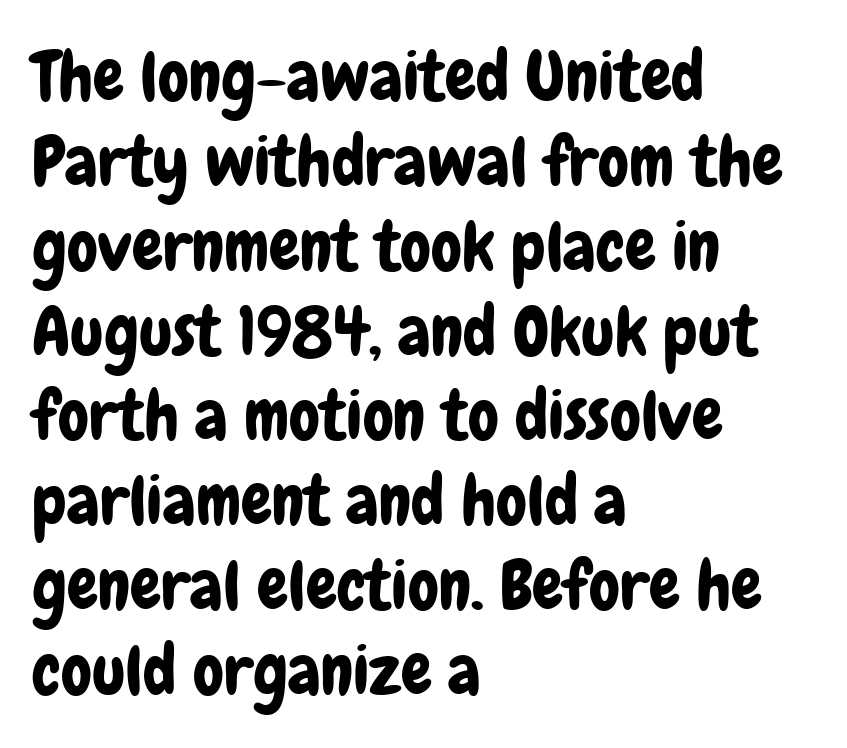
{"serif": "no", "italic": "no", "width": "condensed", "stroke_contrast": "low", "x_height": "medium", "monospaced": "no", "underline": "no", "align": "left", "line_spacing_ratio": 1.23, "letter_spacing": "normal", "letter_spacing_em": 0.0, "glyph_px": 69}
